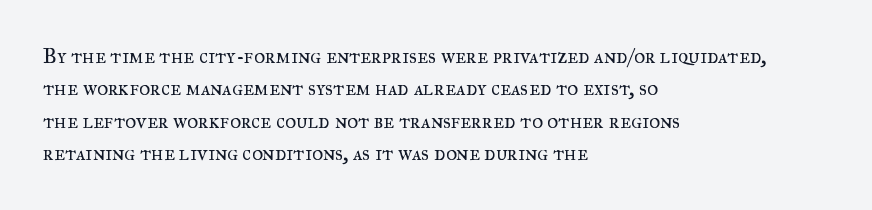
{"italic": "no", "bold": "no", "underline": "no", "align": "left", "line_spacing": "normal", "line_spacing_ratio": 1.54, "letter_spacing": "normal", "letter_spacing_em": 0.0, "glyph_px": 21}
